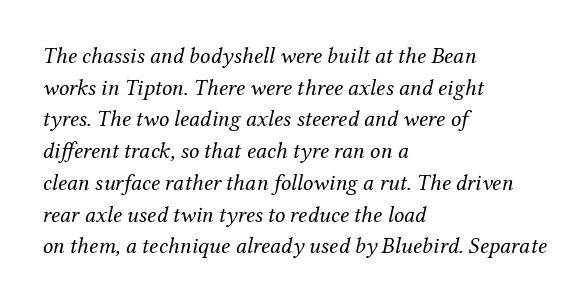
Q: Is the text bold? A: No.
Q: Is the text italic (slanted)? A: Yes, it leans right by about 12 degrees.
Q: Is the text underlined? A: No.
Q: How is the paragraph aligned? A: Left-aligned.
Q: Is the spacing between letters normal or unusually wide? A: Normal.
Q: Is the spacing between lines tight, normal or loose? A: Normal.
